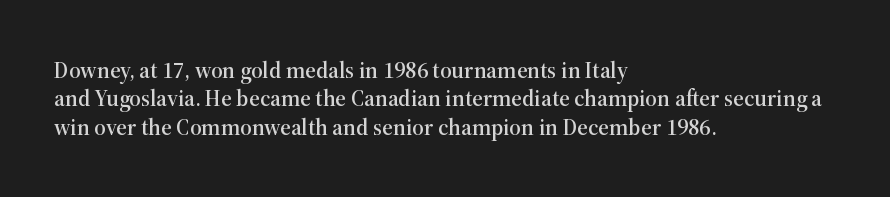
The image shows 23 px text type, upright; set left-aligned, line spacing 1.23x, normal letter spacing, not underlined.
